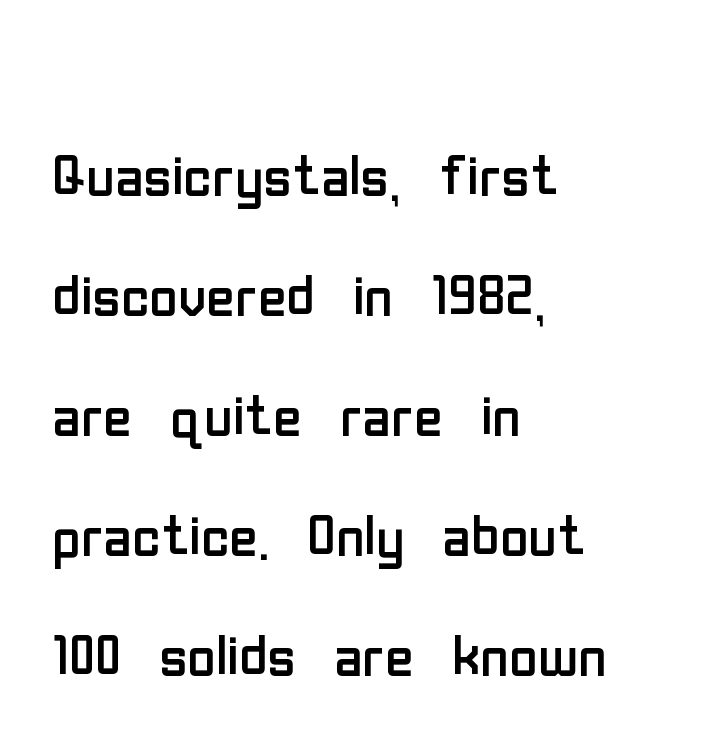
Q: Is the text bold? A: No.
Q: Is the text italic (slanted)? A: No, it is upright.
Q: Is the typeface a serif or a sans-serif typeface? A: Sans-serif.
Q: Is the text underlined? A: No.
Q: How is the paragraph aligned? A: Left-aligned.
Q: Is the spacing between letters normal or unusually wide? A: Normal.
Q: Is the spacing between lines tight, normal or loose? A: Normal.
Q: Width (condensed, normal, or wide)? A: Condensed.
Q: Stroke contrast? A: Low.
Q: x-height? A: Medium.
Q: Monospaced? A: No.
